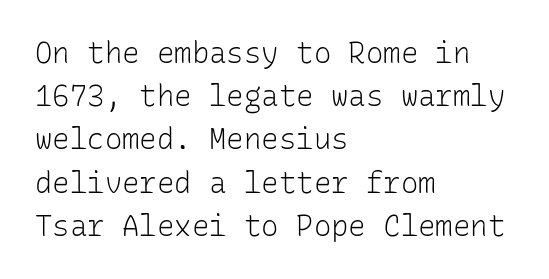
A quiet, ordinary-to-light weight characterises the typeface. Typographically, this falls in the sans-serif category. Students, note that the glyphs here touch the page at normal intervals. The letters march in equal steps, a hallmark of fixed-pitch type.
